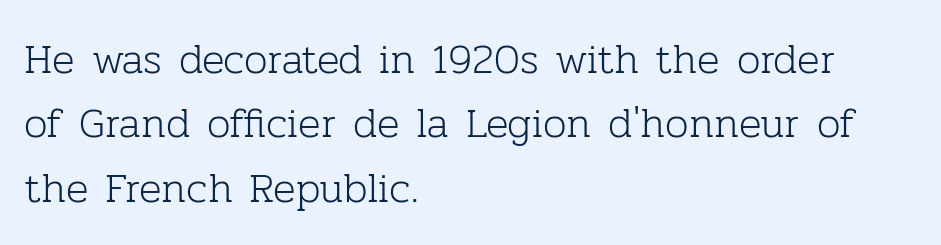
Q: Is the text bold? A: No.
Q: Is the text italic (slanted)? A: No, it is upright.
Q: Is the typeface a serif or a sans-serif typeface? A: Serif.
Q: Is the text underlined? A: No.
Q: How is the paragraph aligned? A: Left-aligned.
Q: Is the spacing between letters normal or unusually wide? A: Normal.
Q: Is the spacing between lines tight, normal or loose? A: Normal.
Q: Width (condensed, normal, or wide)? A: Normal.
Q: Stroke contrast? A: Low.
Q: x-height? A: Medium.
Q: Monospaced? A: No.
